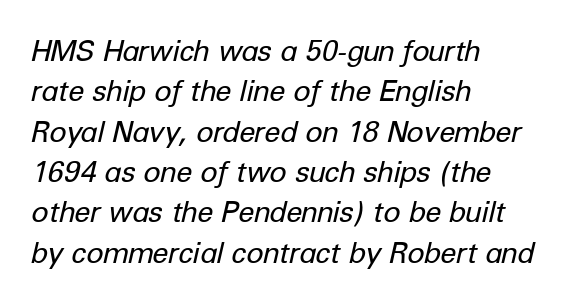
{"italic": "yes", "lean": "right", "slant_degrees": 12, "bold": "no", "weight": "regular", "width": "normal", "stroke_contrast": "low", "x_height": "medium", "monospaced": "no", "underline": "no", "align": "left", "line_spacing": "normal", "line_spacing_ratio": 1.39, "letter_spacing": "normal", "letter_spacing_em": 0.0, "glyph_px": 29}
